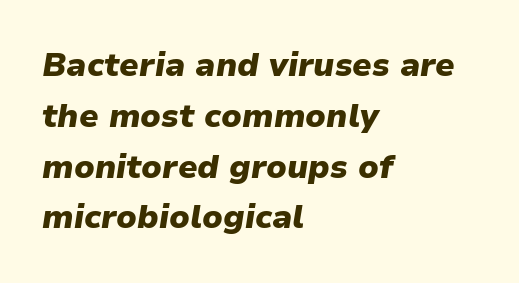
The passage shown is typed in a proportional face where columns would drift. How would I describe the line gaps? Plain and ordinary. The passage shown has conventional tracking throughout. The foot of each line stays bare and open.
